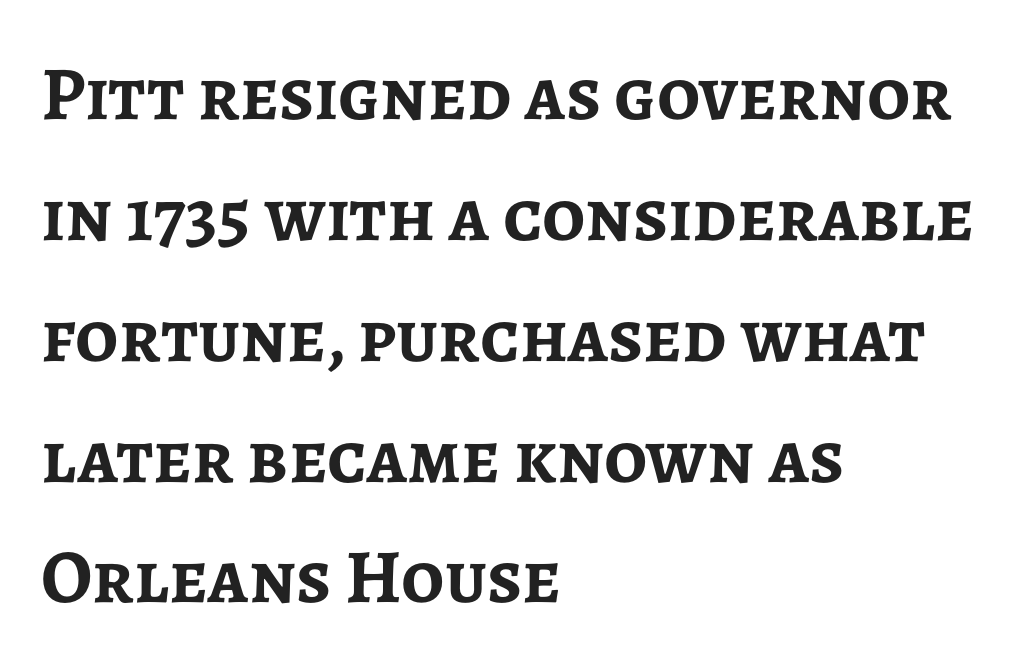
{"serif": "no", "italic": "no", "bold": "yes", "weight": "semibold", "width": "normal", "stroke_contrast": "low", "x_height": "medium", "monospaced": "no", "underline": "no", "align": "left", "line_spacing": "normal", "line_spacing_ratio": 1.59, "letter_spacing": "normal", "letter_spacing_em": 0.0, "glyph_px": 76}
